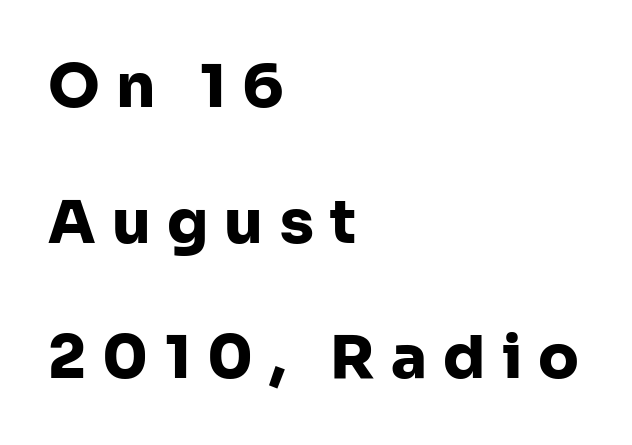
{"serif": "no", "italic": "no", "bold": "yes", "weight": "heavy", "width": "normal", "stroke_contrast": "low", "x_height": "medium", "monospaced": "no", "underline": "no", "align": "left", "line_spacing": "loose", "line_spacing_ratio": 2.26, "letter_spacing": "wide", "letter_spacing_em": 0.27, "glyph_px": 60}
